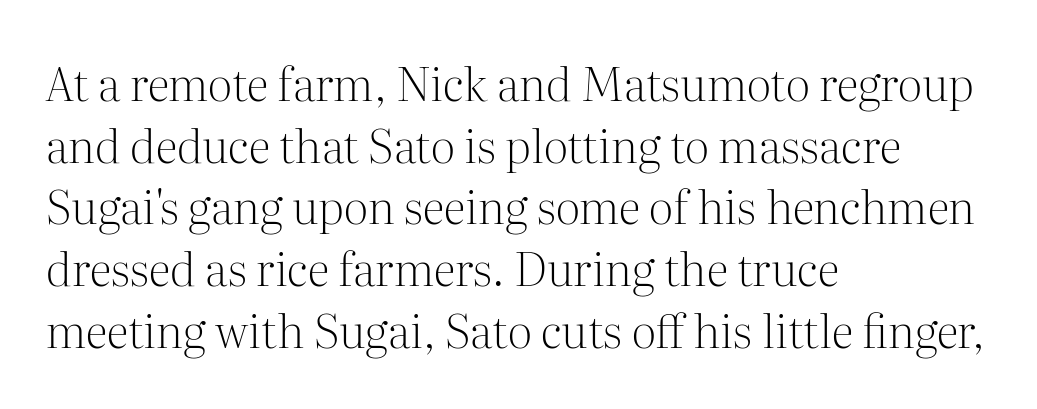
Underlining? Definitely not there. Ordinary non-slanted type is in use. The cut favours lightness, reaching ordinary text weight at its darkest. The passage shown is typed in a proportional face where columns would drift. A normal amount of white space separates one row of letters from the next.
